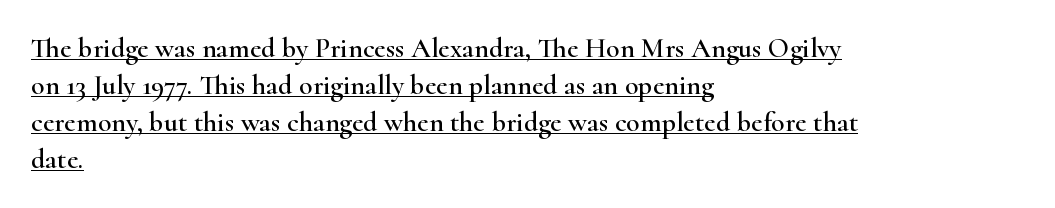
{"serif": "yes", "italic": "no", "width": "wide", "stroke_contrast": "high", "x_height": "small", "monospaced": "no", "underline": "yes", "align": "left", "line_spacing": "normal", "line_spacing_ratio": 1.32, "letter_spacing": "normal", "letter_spacing_em": 0.0, "glyph_px": 28}
